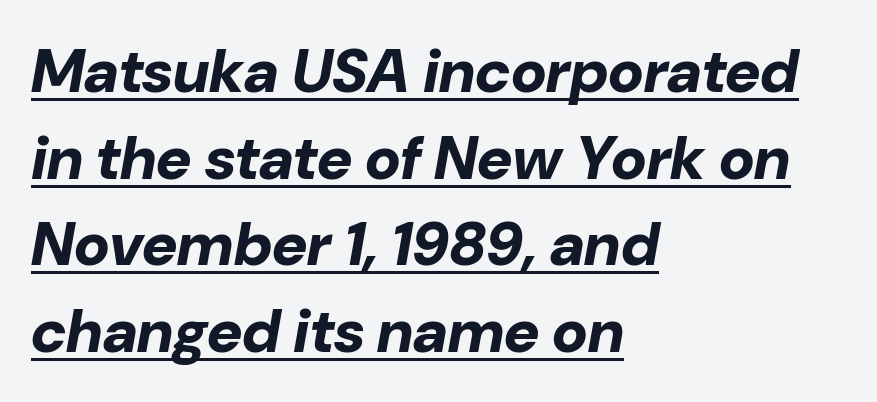
{"italic": "yes", "lean": "right", "slant_degrees": 10, "bold": "yes", "weight": "bold", "width": "normal", "stroke_contrast": "low", "x_height": "medium", "monospaced": "no", "underline": "yes", "align": "left", "line_spacing": "normal", "line_spacing_ratio": 1.42, "letter_spacing": "normal", "letter_spacing_em": 0.0, "glyph_px": 61}
